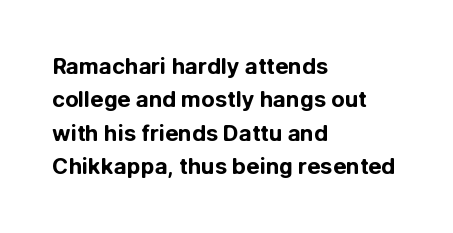
The strip under each line holds only bare page. Between one letter and the next there's only the usual sliver of space. Is there any slant? The stems are plumb. Plenty of ink on the page — the face is bold. Leading matches the norm, producing a regular column.
